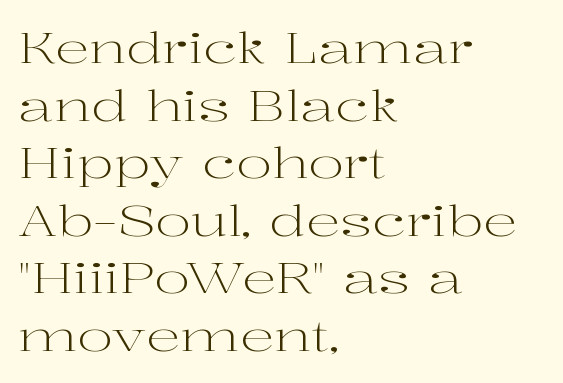
{"serif": "yes", "italic": "no", "bold": "no", "weight": "light", "width": "wide", "stroke_contrast": "high", "x_height": "medium", "monospaced": "no", "underline": "no", "align": "left", "line_spacing": "normal", "line_spacing_ratio": 1.34, "letter_spacing": "normal", "letter_spacing_em": 0.0, "glyph_px": 43}
